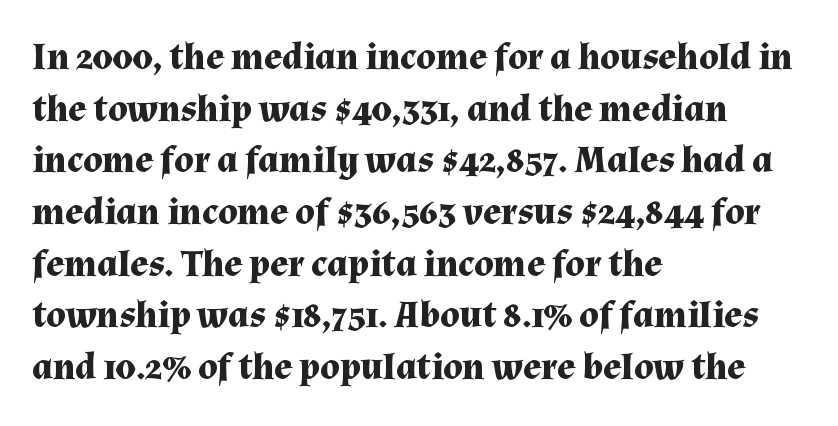
Q: Is the text bold? A: Yes.
Q: Is the text italic (slanted)? A: No, it is upright.
Q: Is the typeface a serif or a sans-serif typeface? A: Serif.
Q: Is the text underlined? A: No.
Q: How is the paragraph aligned? A: Left-aligned.
Q: Is the spacing between letters normal or unusually wide? A: Normal.
Q: Is the spacing between lines tight, normal or loose? A: Normal.
Q: Width (condensed, normal, or wide)? A: Normal.
Q: Stroke contrast? A: Medium.
Q: x-height? A: Medium.
Q: Monospaced? A: No.
